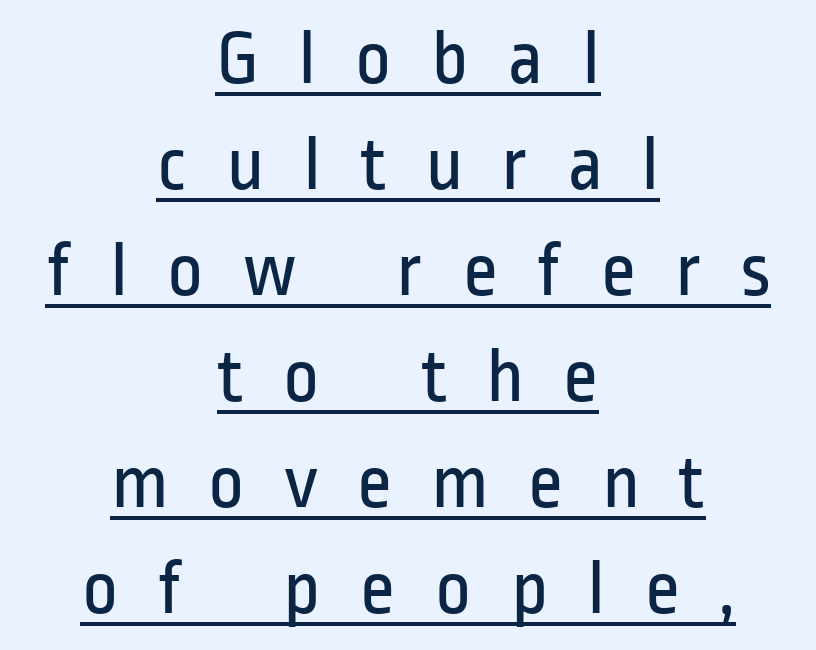
{"serif": "no", "italic": "no", "bold": "no", "weight": "regular", "width": "condensed", "stroke_contrast": "low", "x_height": "medium", "monospaced": "no", "underline": "yes", "align": "center", "line_spacing": "normal", "line_spacing_ratio": 1.36, "letter_spacing": "wide", "letter_spacing_em": 0.49, "glyph_px": 78}
